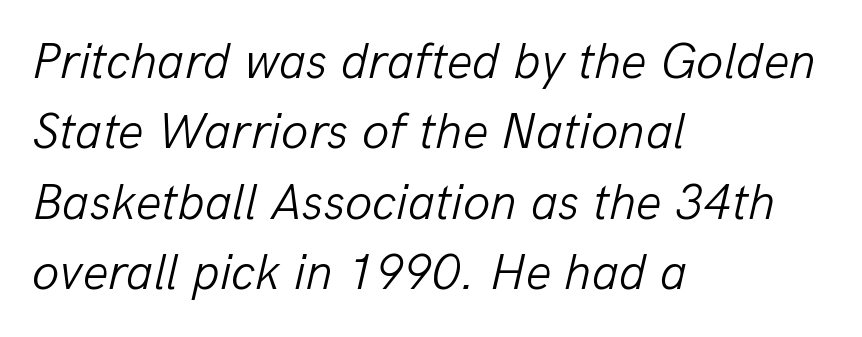
Q: Is the text bold? A: No.
Q: Is the text italic (slanted)? A: Yes, it leans right by about 13 degrees.
Q: Is the text underlined? A: No.
Q: How is the paragraph aligned? A: Left-aligned.
Q: Is the spacing between letters normal or unusually wide? A: Normal.
Q: Is the spacing between lines tight, normal or loose? A: Normal.
Q: Width (condensed, normal, or wide)? A: Normal.
Q: Stroke contrast? A: Low.
Q: x-height? A: Medium.
Q: Monospaced? A: No.
